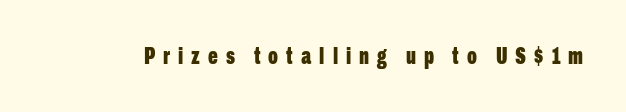
The image shows 23 px bold type, upright; set unusually wide letter spacing (+0.35 em), not underlined.
